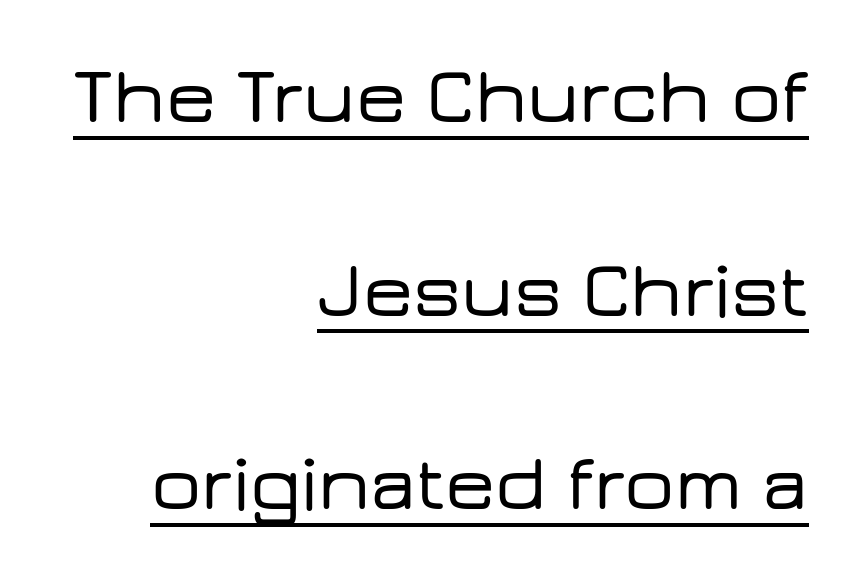
Q: Is the text italic (slanted)? A: No, it is upright.
Q: Is the typeface a serif or a sans-serif typeface? A: Sans-serif.
Q: Is the text underlined? A: Yes.
Q: How is the paragraph aligned? A: Right-aligned.
Q: Is the spacing between letters normal or unusually wide? A: Normal.
Q: Is the spacing between lines tight, normal or loose? A: Loose.
Q: Width (condensed, normal, or wide)? A: Wide.
Q: Stroke contrast? A: Low.
Q: x-height? A: Medium.
Q: Monospaced? A: No.
